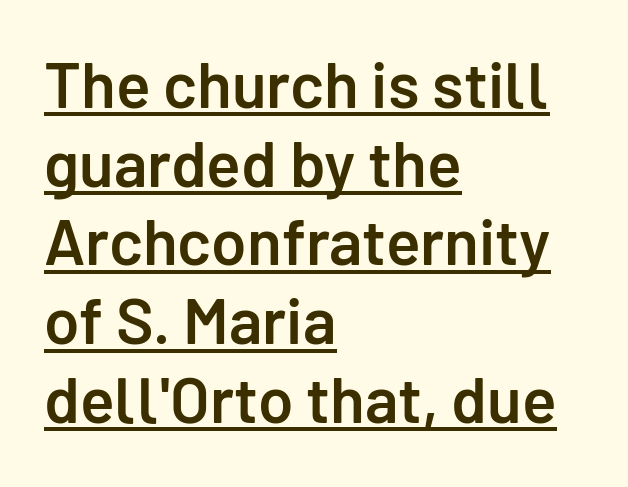
A student would call this left alignment; a typographer would say flush left, rag right. Regarding serifs, this sample does without them. These characters rest on top of a visible drawn line. Compared with typical body copy, the letter spacing here is the same.
